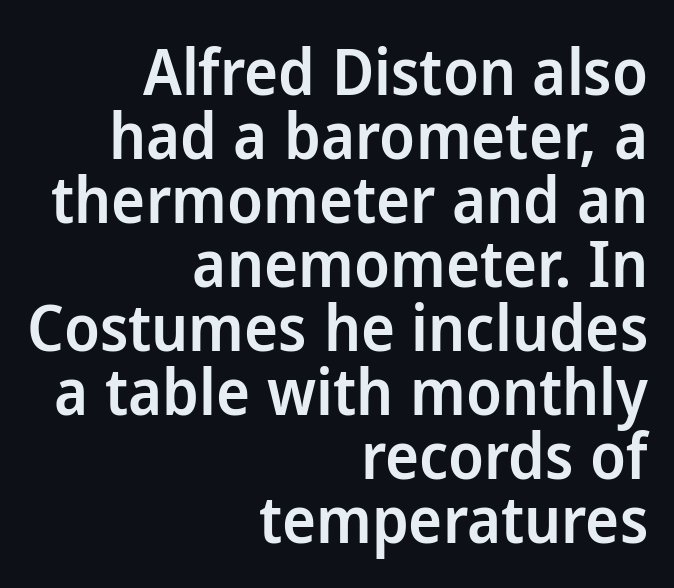
The image shows 64 px semibold sans-serif type, upright; set right-aligned, tight line spacing (1.0x), normal letter spacing, not underlined; low stroke contrast and a medium x-height.
